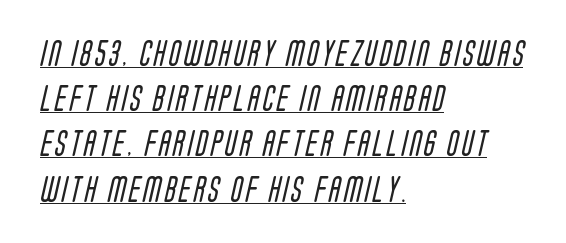
Q: Is the text bold? A: No.
Q: Is the text underlined? A: Yes.
Q: How is the paragraph aligned? A: Left-aligned.
